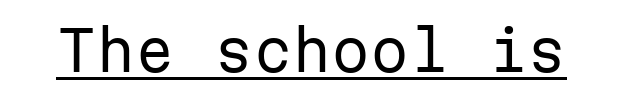
The image shows 56 px regular-weight sans-serif type, upright, monospaced; set normal letter spacing, underlined; low stroke contrast and a medium x-height.
